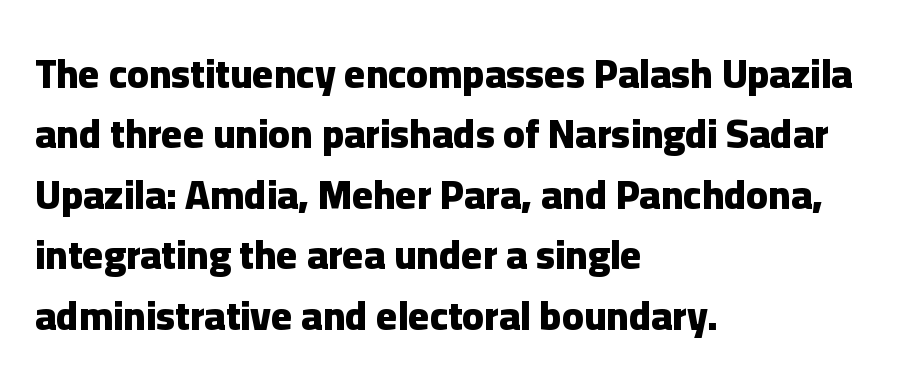
The text block is weighted toward the left margin, trailing off unevenly rightward. Italic? Not at all — the glyphs are vertical. Honestly, the letter spacing is just normal — you wouldn't notice it. Baseline-to-baseline distance is the conventional proportion of letter height. The characters look thick and weighty, a clear bold. Descenders hang freely into open space.
